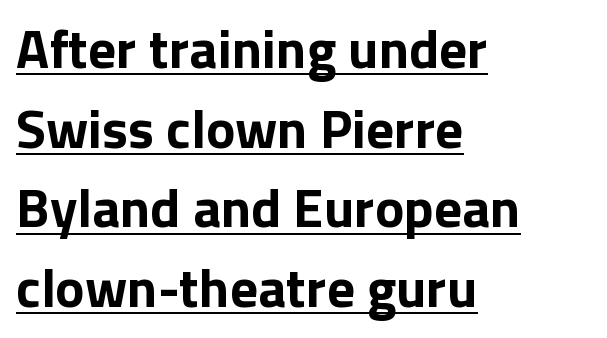
The image shows 55 px bold sans-serif type, upright; set left-aligned, normal line spacing (1.45x), normal letter spacing, underlined; low stroke contrast and a medium x-height.
